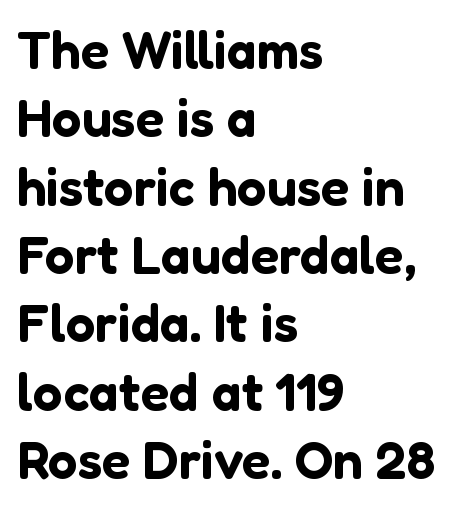
In CSS terms this would be text-align: left. This is sans-serif lettering, the kind often seen on screens and signage. Has an underline been added? It has not. A roman cut, with each character standing at attention. Varying glyph widths throughout — classic text-font behaviour. The horizontal fit of the characters is conventional and even.
